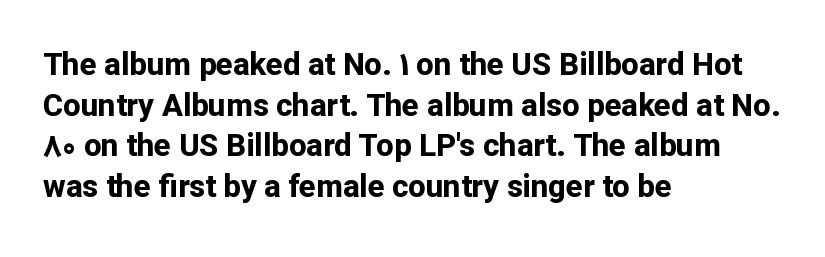
Q: Is the text bold? A: Yes.
Q: Is the text italic (slanted)? A: No, it is upright.
Q: Is the typeface a serif or a sans-serif typeface? A: Sans-serif.
Q: Is the text underlined? A: No.
Q: How is the paragraph aligned? A: Left-aligned.
Q: Is the spacing between letters normal or unusually wide? A: Normal.
Q: Is the spacing between lines tight, normal or loose? A: Normal.
Q: Width (condensed, normal, or wide)? A: Normal.
Q: Stroke contrast? A: Low.
Q: x-height? A: Medium.
Q: Monospaced? A: No.
